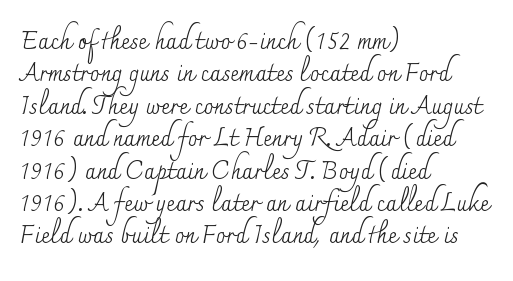
The image shows 24 px text type; set left-aligned, normal line spacing (1.35x), normal letter spacing, not underlined.
